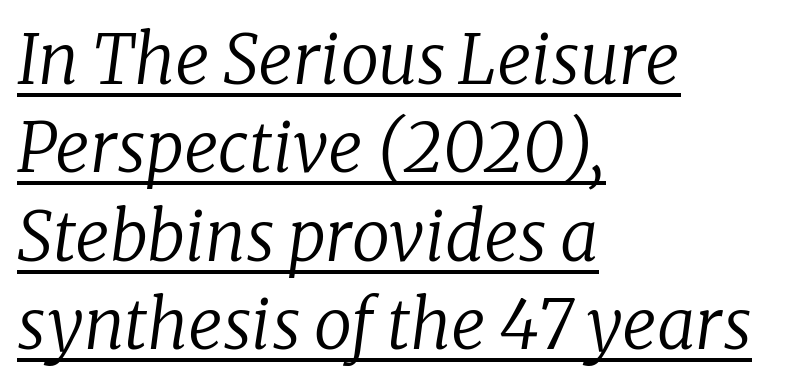
{"serif": "yes", "italic": "yes", "lean": "right", "slant_degrees": 8, "bold": "no", "weight": "regular", "width": "normal", "stroke_contrast": "low", "x_height": "medium", "monospaced": "no", "underline": "yes", "align": "left", "line_spacing": "normal", "line_spacing_ratio": 1.3, "letter_spacing": "normal", "letter_spacing_em": 0.0, "glyph_px": 68}
